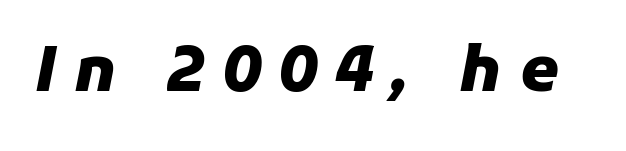
{"italic": "yes", "lean": "right", "slant_degrees": 11, "bold": "yes", "weight": "heavy", "width": "normal", "stroke_contrast": "low", "x_height": "medium", "monospaced": "no", "underline": "no", "letter_spacing": "wide", "letter_spacing_em": 0.29, "glyph_px": 62}
